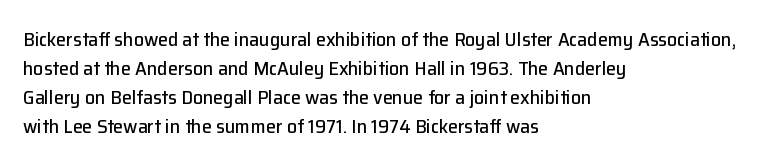
Rows of type keep a routine distance in the vertical direction. Is the block centered? No — it sits flush against the left margin. No italicization has been applied; the sample stays upright. Letters rest on an invisible, unmarked baseline.
